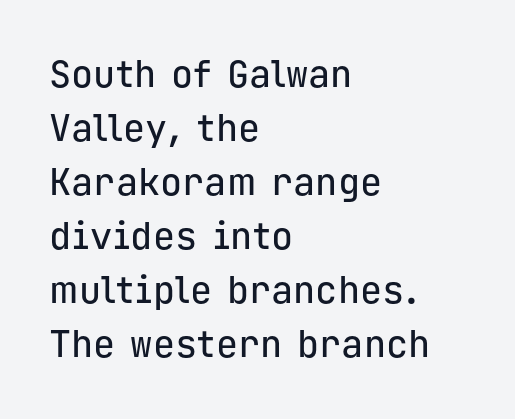
{"serif": "no", "italic": "no", "width": "normal", "stroke_contrast": "low", "x_height": "medium", "monospaced": "yes", "underline": "no", "align": "left", "line_spacing": "normal", "line_spacing_ratio": 1.46, "letter_spacing": "normal", "letter_spacing_em": 0.0, "glyph_px": 37}
